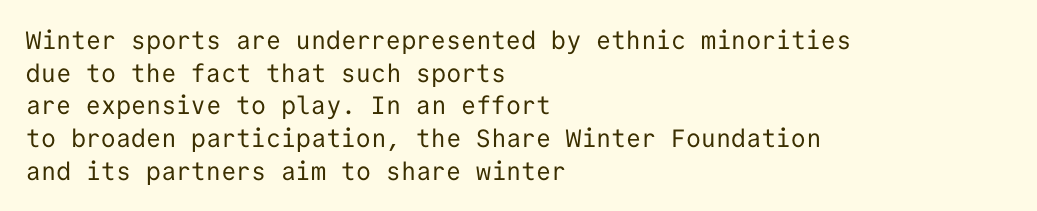
{"italic": "no", "bold": "no", "underline": "no", "align": "left", "line_spacing": "normal", "line_spacing_ratio": 1.31, "letter_spacing": "normal", "letter_spacing_em": 0.0, "glyph_px": 25}
